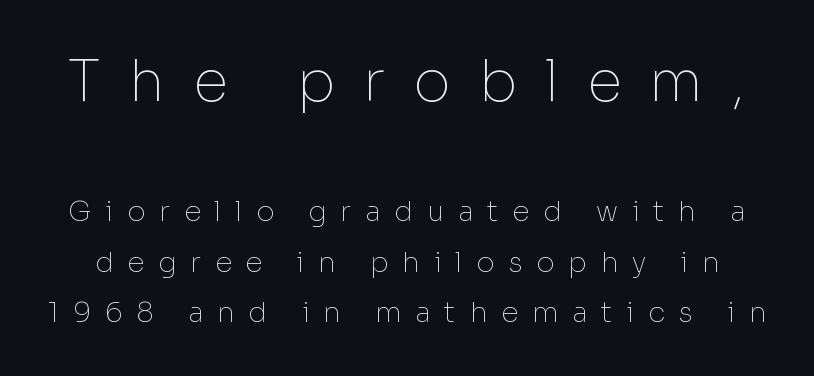
{"serif": "no", "italic": "no", "bold": "no", "weight": "thin", "width": "normal", "stroke_contrast": "low", "x_height": "medium", "monospaced": "no", "underline": "no", "line_spacing_ratio": 1.8, "letter_spacing": "wide", "letter_spacing_em": 0.49, "larger_block": "first", "size_ratio": 2.04, "glyph_px": 57}
